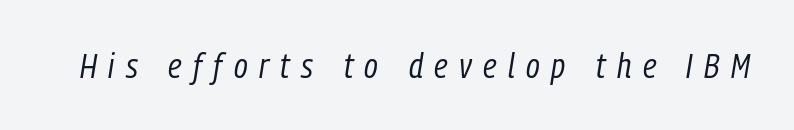
The passage shown is not underscored anywhere. The passage shown is not bold in any degree. Posture: slanted. Each letter keeps its own natural width here, so spacing adapts to shape.
